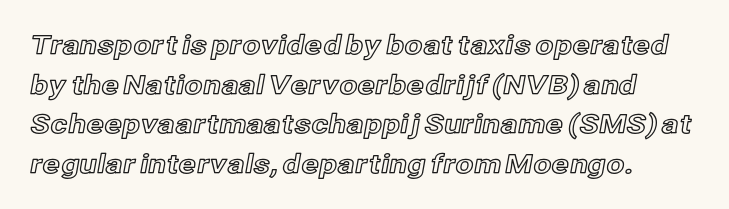
{"underline": "no", "align": "left", "line_spacing": "normal", "line_spacing_ratio": 1.52, "letter_spacing": "normal", "letter_spacing_em": 0.0, "glyph_px": 26}
